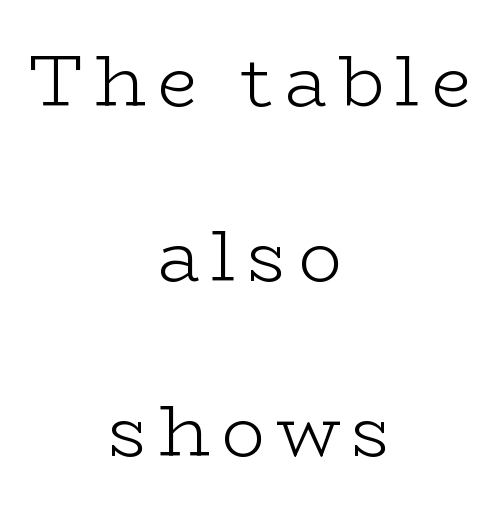
The image shows 73 px light, wide serif type, upright; set centered, loose line spacing (2.4x), not underlined; low stroke contrast and a medium x-height.
